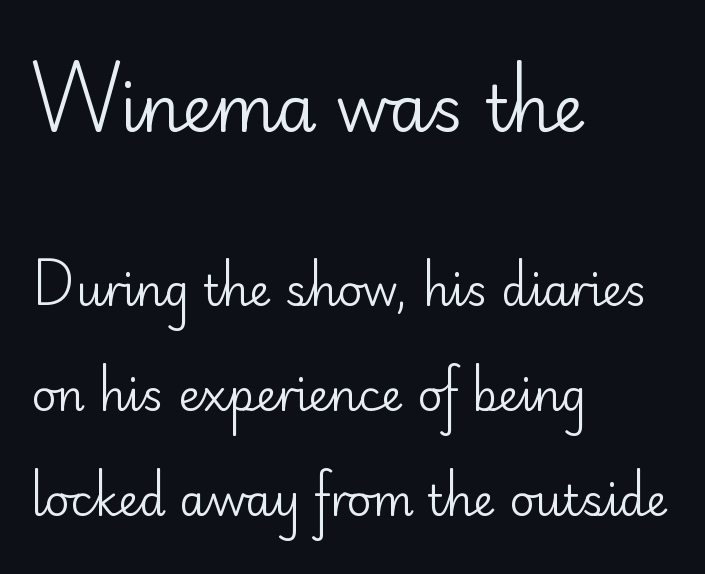
{"serif": "no", "italic": "no", "bold": "no", "weight": "regular", "width": "normal", "stroke_contrast": "low", "x_height": "small", "monospaced": "no", "underline": "no", "align": "left", "line_spacing": "loose", "line_spacing_ratio": 2.44, "letter_spacing": "normal", "letter_spacing_em": 0.0, "larger_block": "first", "size_ratio": 1.49, "glyph_px": 64}
